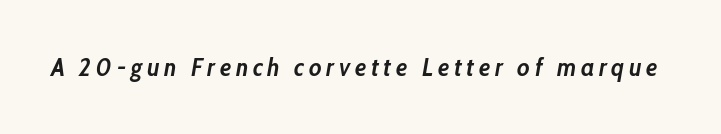
The image shows 25 px bold type, italic (leaning right); set not underlined.
